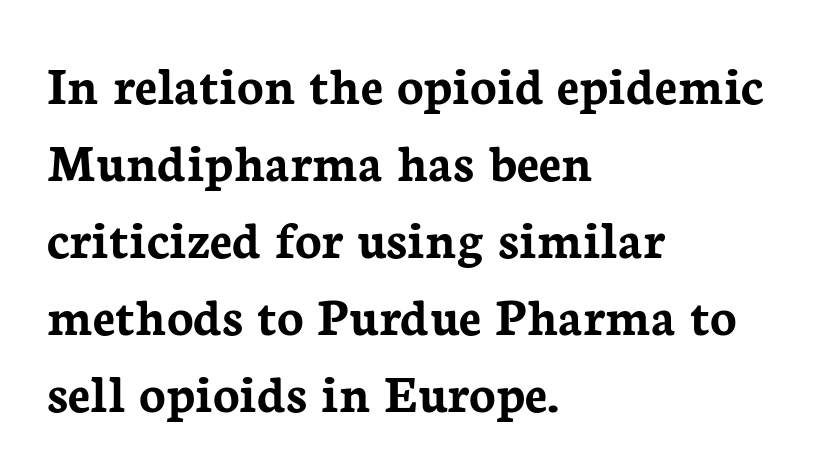
The image shows 55 px semibold serif type, upright; set left-aligned, normal line spacing (1.4x), normal letter spacing, not underlined; low stroke contrast and a medium x-height.
